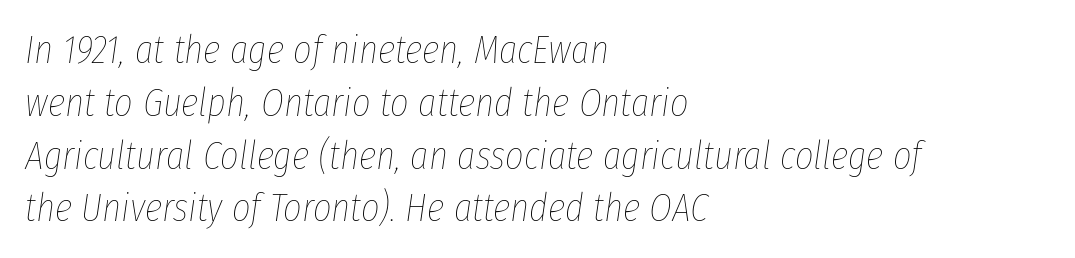
Q: Is the text bold? A: No.
Q: Is the text italic (slanted)? A: Yes, it leans right by about 8 degrees.
Q: Is the text underlined? A: No.
Q: How is the paragraph aligned? A: Left-aligned.
Q: Is the spacing between letters normal or unusually wide? A: Normal.
Q: Is the spacing between lines tight, normal or loose? A: Normal.
Q: Width (condensed, normal, or wide)? A: Condensed.
Q: Stroke contrast? A: Low.
Q: x-height? A: Medium.
Q: Monospaced? A: No.
